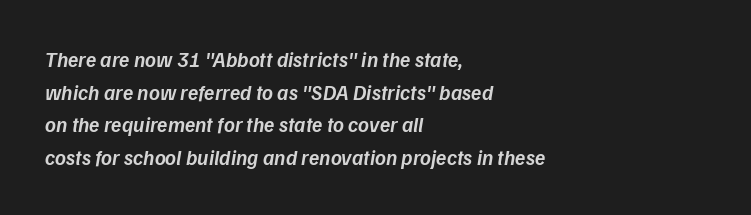
The image shows 21 px text type, italic (leaning right); set left-aligned, normal line spacing (1.55x), normal letter spacing, not underlined.
